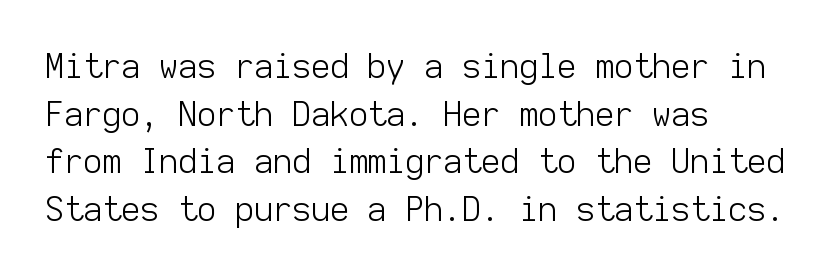
Does extra space separate the letters? No, they use regular spacing. Glance below the letters and you will spot only blank space. Each line starts at the same left margin while the right side varies. When letters stand straight like this, we call the style roman or upright. Spacing verdict: monospaced, one width for all characters. Ink coverage per letter is moderate at most.
